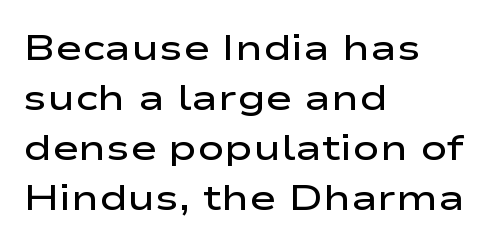
Style check: upright. Does the weight exceed regular? Yes, but only to semibold. Only glyphs here, with clear space below each row. In terms of letterspacing, this is plain default setting. Visually the block forms a straight wall on the left and a jagged coastline on the right.
